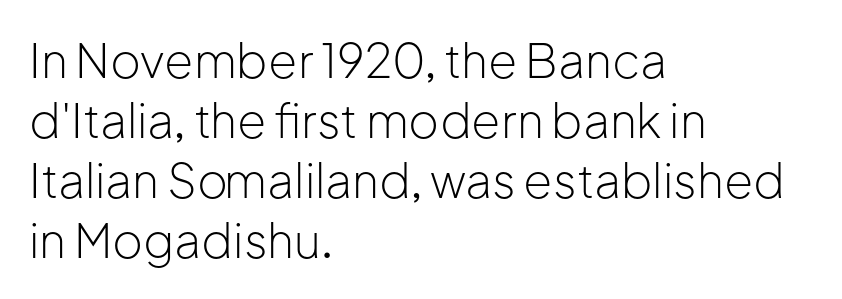
Q: Is the text bold? A: No.
Q: Is the text italic (slanted)? A: No, it is upright.
Q: Is the typeface a serif or a sans-serif typeface? A: Sans-serif.
Q: Is the text underlined? A: No.
Q: How is the paragraph aligned? A: Left-aligned.
Q: Is the spacing between letters normal or unusually wide? A: Normal.
Q: Is the spacing between lines tight, normal or loose? A: Normal.
Q: Width (condensed, normal, or wide)? A: Normal.
Q: Stroke contrast? A: Low.
Q: x-height? A: Medium.
Q: Monospaced? A: No.
